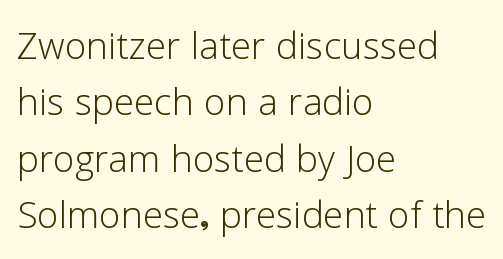
Q: Is the text bold? A: No.
Q: Is the text italic (slanted)? A: No, it is upright.
Q: Is the typeface a serif or a sans-serif typeface? A: Sans-serif.
Q: Is the text underlined? A: No.
Q: How is the paragraph aligned? A: Left-aligned.
Q: Is the spacing between letters normal or unusually wide? A: Normal.
Q: Is the spacing between lines tight, normal or loose? A: Tight.
Q: Width (condensed, normal, or wide)? A: Normal.
Q: Stroke contrast? A: Low.
Q: x-height? A: Medium.
Q: Monospaced? A: No.
